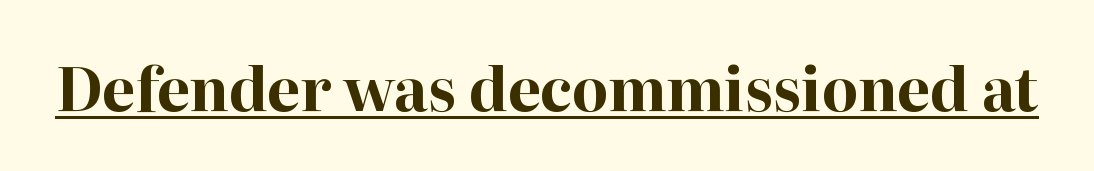
Q: Is the text bold? A: Yes.
Q: Is the text italic (slanted)? A: No, it is upright.
Q: Is the typeface a serif or a sans-serif typeface? A: Serif.
Q: Is the text underlined? A: Yes.
Q: Is the spacing between letters normal or unusually wide? A: Normal.
Q: Width (condensed, normal, or wide)? A: Normal.
Q: Stroke contrast? A: High.
Q: x-height? A: Medium.
Q: Monospaced? A: No.
